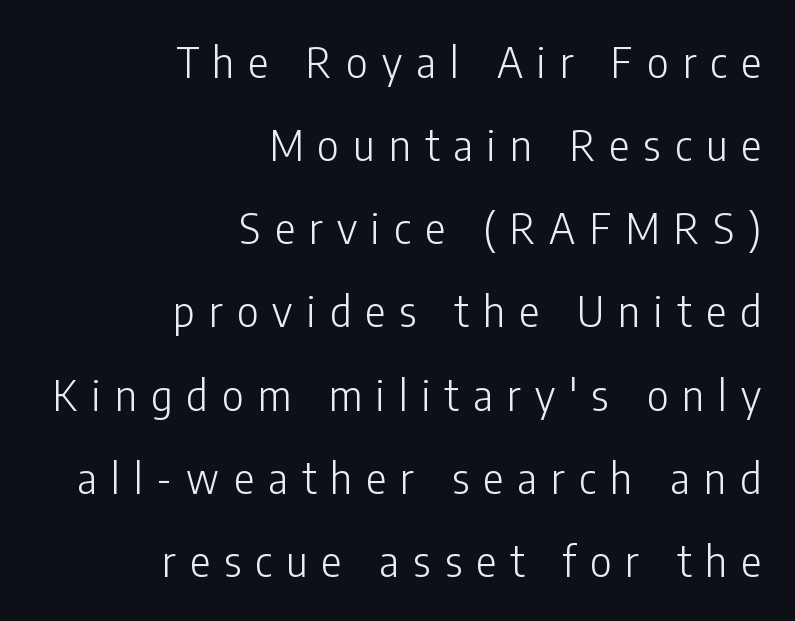
Italic: no, the glyphs are upright roman. The string is rendered with underlining switched off. You could not count columns in this text — the font is proportionally spaced. Are there feet on the stems? There aren't — it's a sans.
